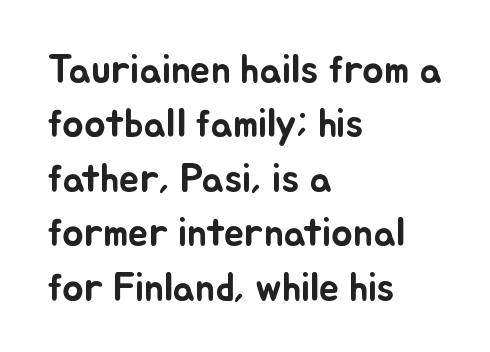
The image shows 40 px text type, upright; set left-aligned, normal line spacing (1.36x), normal letter spacing, not underlined; low stroke contrast and a small x-height.
